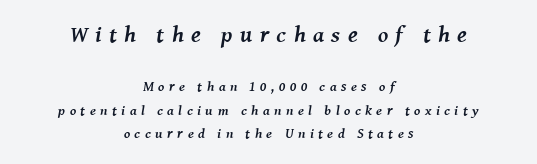
Q: Is the text bold? A: Yes.
Q: Is the text italic (slanted)? A: Yes, it leans right by about 8 degrees.
Q: Is the text underlined? A: No.
Q: How is the paragraph aligned? A: Centered.
Q: Is the spacing between letters normal or unusually wide? A: Unusually wide.
Q: Is the spacing between lines tight, normal or loose? A: Normal.
Q: Which block of text is set in a larger size, the first (top) or the second (bottom)? A: The first (top) one.
